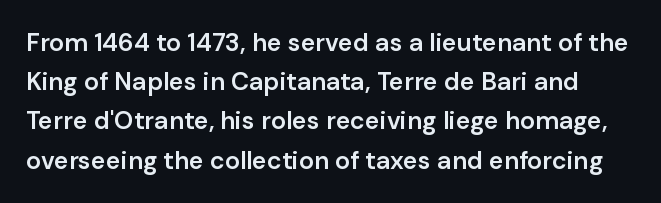
Q: Is the text bold? A: Semi-bold.
Q: Is the text italic (slanted)? A: No, it is upright.
Q: Is the text underlined? A: No.
Q: Is the spacing between letters normal or unusually wide? A: Normal.
Q: Is the spacing between lines tight, normal or loose? A: Normal.
